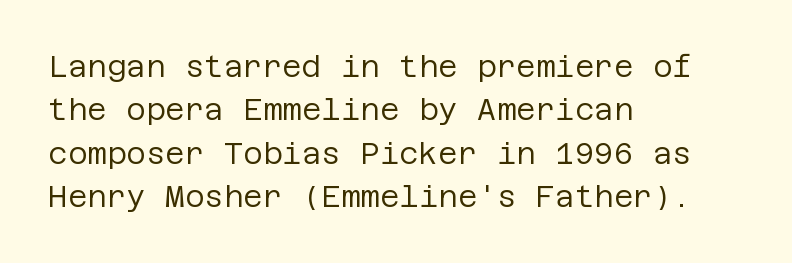
Q: Is the text bold? A: No.
Q: Is the text italic (slanted)? A: No, it is upright.
Q: Is the typeface a serif or a sans-serif typeface? A: Sans-serif.
Q: Is the text underlined? A: No.
Q: How is the paragraph aligned? A: Left-aligned.
Q: Is the spacing between letters normal or unusually wide? A: Normal.
Q: Is the spacing between lines tight, normal or loose? A: Normal.
Q: Width (condensed, normal, or wide)? A: Normal.
Q: Stroke contrast? A: Low.
Q: x-height? A: Large.
